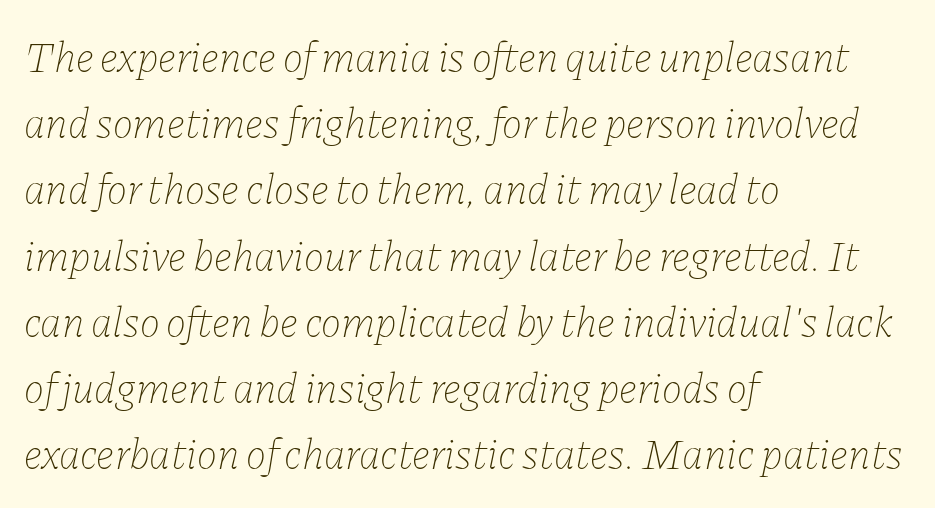
Q: Is the text bold? A: No.
Q: Is the text italic (slanted)? A: Yes, it leans right by about 11 degrees.
Q: Is the text underlined? A: No.
Q: How is the paragraph aligned? A: Left-aligned.
Q: Is the spacing between letters normal or unusually wide? A: Normal.
Q: Is the spacing between lines tight, normal or loose? A: Normal.
Q: Width (condensed, normal, or wide)? A: Normal.
Q: Stroke contrast? A: Low.
Q: x-height? A: Medium.
Q: Monospaced? A: No.
